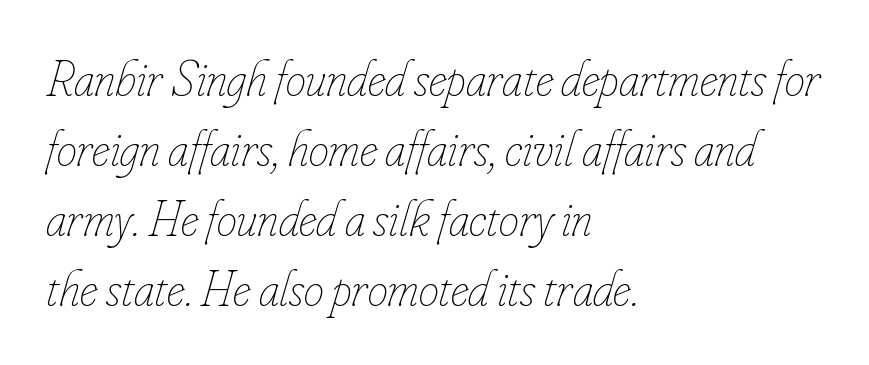
Q: Is the text bold? A: No.
Q: Is the text italic (slanted)? A: Yes, it leans right by about 16 degrees.
Q: Is the text underlined? A: No.
Q: How is the paragraph aligned? A: Left-aligned.
Q: Is the spacing between letters normal or unusually wide? A: Normal.
Q: Is the spacing between lines tight, normal or loose? A: Normal.
Q: Width (condensed, normal, or wide)? A: Condensed.
Q: Stroke contrast? A: Low.
Q: x-height? A: Small.
Q: Monospaced? A: No.
